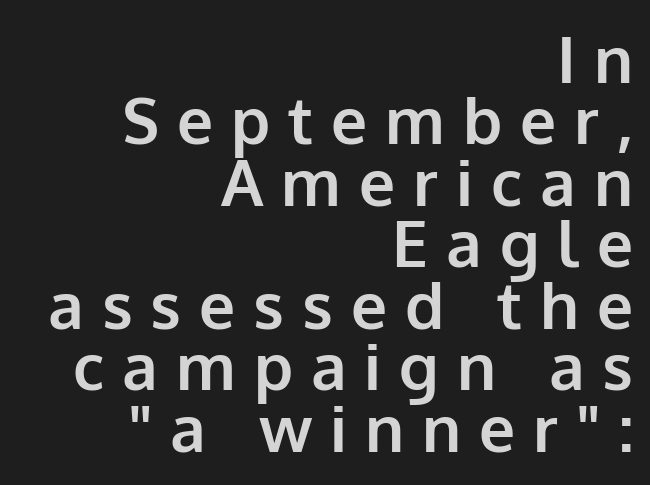
{"serif": "no", "italic": "no", "bold": "yes", "weight": "bold", "width": "normal", "stroke_contrast": "low", "x_height": "medium", "monospaced": "no", "underline": "no", "align": "right", "line_spacing": "tight", "line_spacing_ratio": 0.96, "letter_spacing": "wide", "letter_spacing_em": 0.28, "glyph_px": 64}
